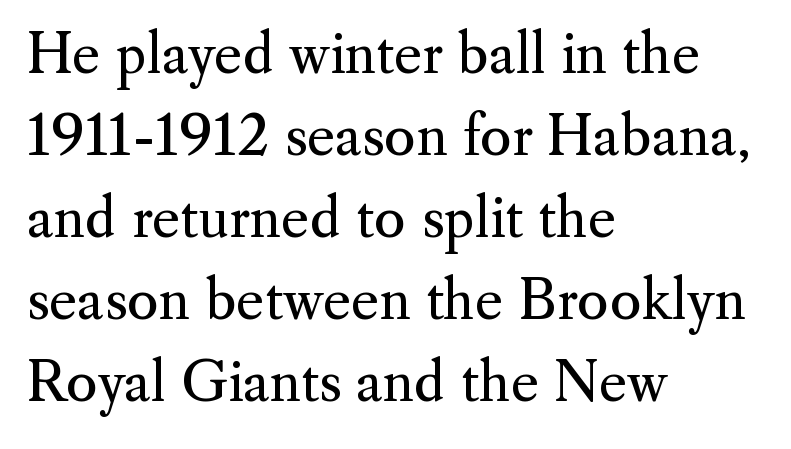
{"serif": "yes", "italic": "no", "bold": "no", "weight": "regular", "width": "normal", "stroke_contrast": "medium", "x_height": "small", "monospaced": "no", "underline": "no", "align": "left", "line_spacing": "normal", "line_spacing_ratio": 1.52, "letter_spacing": "normal", "letter_spacing_em": 0.0, "glyph_px": 54}
